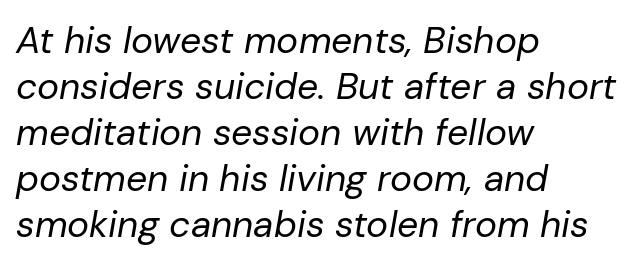
{"italic": "yes", "lean": "right", "slant_degrees": 10, "bold": "no", "weight": "regular", "width": "normal", "stroke_contrast": "low", "x_height": "medium", "monospaced": "no", "underline": "no", "align": "left", "line_spacing_ratio": 1.24, "letter_spacing": "normal", "letter_spacing_em": 0.0, "glyph_px": 37}
